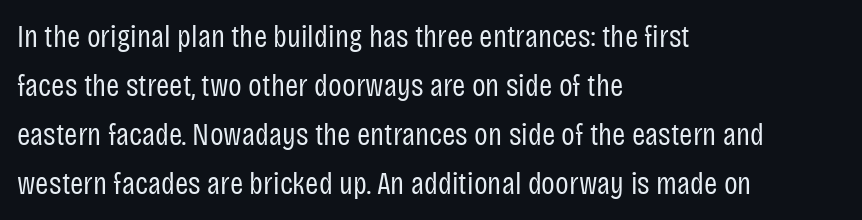
The letters look calm and open, with moderate or lighter stems. Reading down the column, the eye jumps a familiar distance to each next line. Letterform terminals end flat and unadorned throughout the passage. The passage shown is not underscored anywhere.
